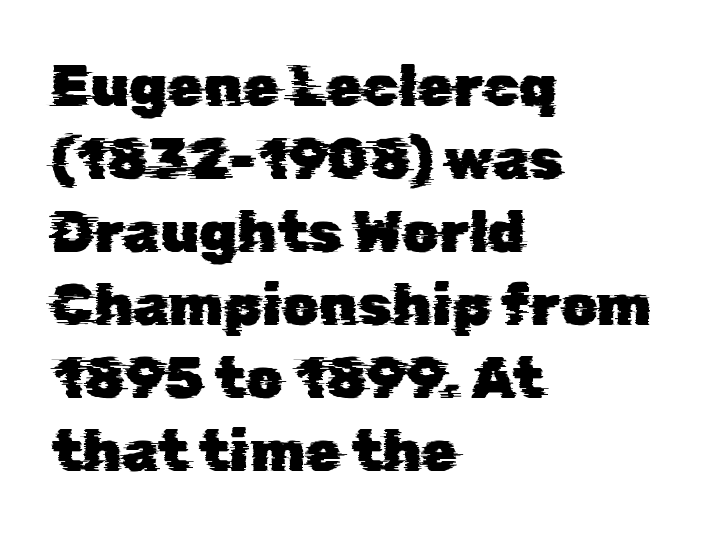
Q: Is the typeface a serif or a sans-serif typeface? A: Sans-serif.
Q: Is the text underlined? A: No.
Q: How is the paragraph aligned? A: Left-aligned.
Q: Is the spacing between letters normal or unusually wide? A: Normal.
Q: Is the spacing between lines tight, normal or loose? A: Normal.
Q: Width (condensed, normal, or wide)? A: Normal.
Q: Stroke contrast? A: Low.
Q: x-height? A: Medium.
Q: Monospaced? A: No.
